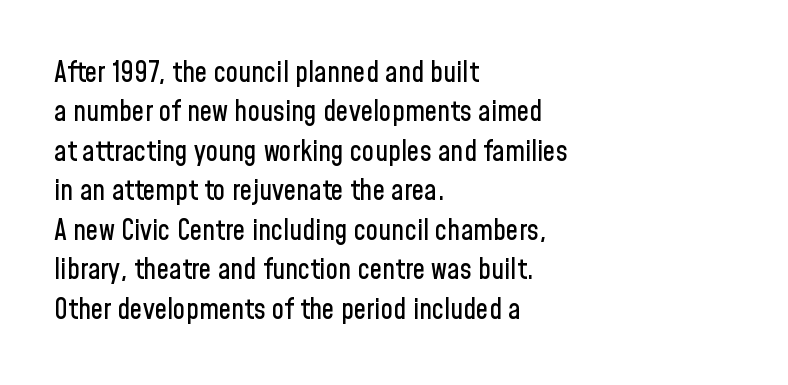
Line spacing here is normal. Every character sits straight up, as roman type does. The rendering shows plain stroke endings on the letterforms — a sans-serif design. The passage shown is not underscored anywhere. Compared with a centered layout, this one pins lines to the left instead. You could call the tracking neutral — neither tight nor loose.
